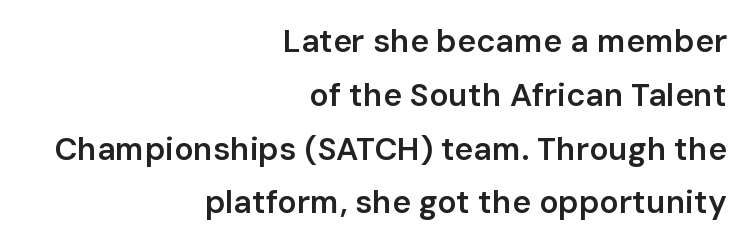
The image shows 32 px semibold sans-serif type, upright; set right-aligned, normal line spacing (1.68x), normal letter spacing, not underlined; low stroke contrast and a medium x-height.
